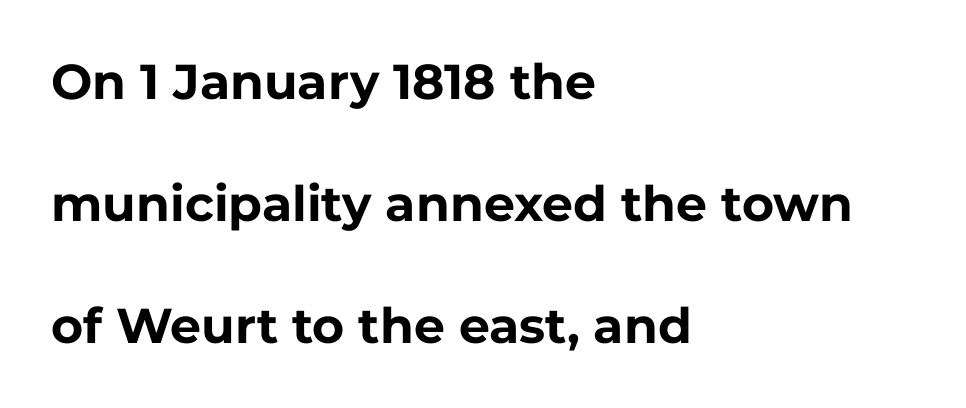
Each line starts at the same left margin while the right side varies. Heavy-handed strokes throughout: this text is bold. You can tell from the bare stems that sans-serif type was used. The face used here is proportionally spaced, like ordinary book or web type.
